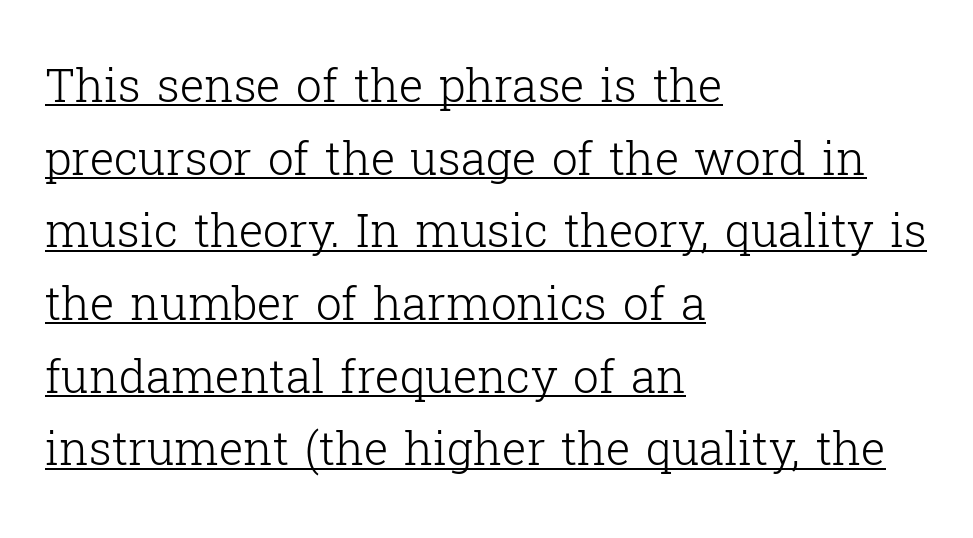
Q: Is the text bold? A: No.
Q: Is the text italic (slanted)? A: No, it is upright.
Q: Is the typeface a serif or a sans-serif typeface? A: Serif.
Q: Is the text underlined? A: Yes.
Q: How is the paragraph aligned? A: Left-aligned.
Q: Is the spacing between letters normal or unusually wide? A: Normal.
Q: Is the spacing between lines tight, normal or loose? A: Normal.
Q: Width (condensed, normal, or wide)? A: Normal.
Q: Stroke contrast? A: Low.
Q: x-height? A: Medium.
Q: Monospaced? A: No.
